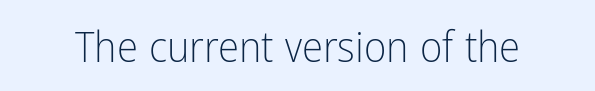
Q: Is the text bold? A: No.
Q: Is the text italic (slanted)? A: No, it is upright.
Q: Is the typeface a serif or a sans-serif typeface? A: Sans-serif.
Q: Is the text underlined? A: No.
Q: Is the spacing between letters normal or unusually wide? A: Normal.
Q: Width (condensed, normal, or wide)? A: Condensed.
Q: Stroke contrast? A: Low.
Q: x-height? A: Medium.
Q: Monospaced? A: No.
